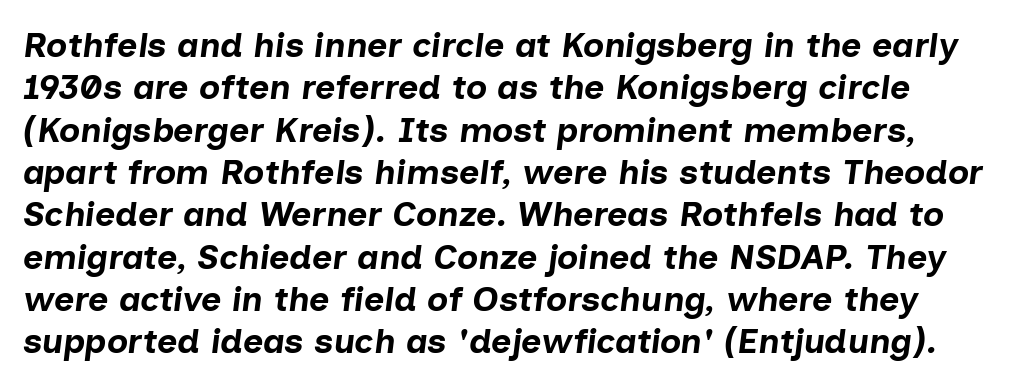
{"italic": "yes", "lean": "right", "slant_degrees": 7, "bold": "yes", "weight": "bold", "width": "normal", "stroke_contrast": "low", "x_height": "medium", "monospaced": "no", "underline": "no", "line_spacing_ratio": 1.21, "letter_spacing": "normal", "letter_spacing_em": 0.0, "glyph_px": 35}
